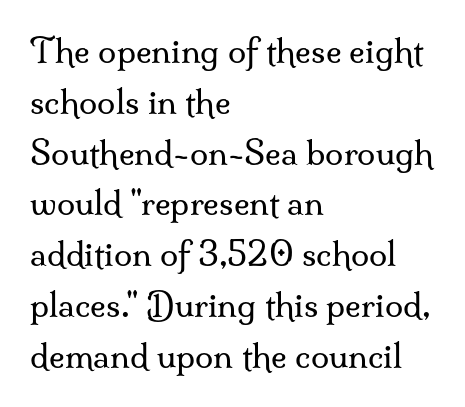
The image shows 33 px regular-weight serif type, upright; set left-aligned, normal line spacing (1.54x), normal letter spacing, not underlined; medium stroke contrast and a small x-height.
